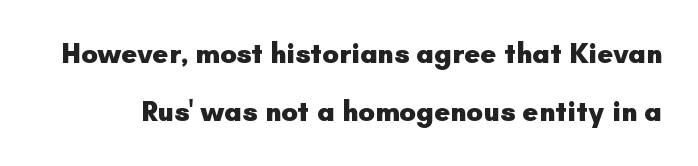
Q: Is the text bold? A: Yes.
Q: Is the text italic (slanted)? A: No, it is upright.
Q: Is the typeface a serif or a sans-serif typeface? A: Sans-serif.
Q: Is the text underlined? A: No.
Q: Is the spacing between letters normal or unusually wide? A: Normal.
Q: Is the spacing between lines tight, normal or loose? A: Loose.
Q: Width (condensed, normal, or wide)? A: Normal.
Q: Stroke contrast? A: Low.
Q: x-height? A: Small.
Q: Monospaced? A: No.
